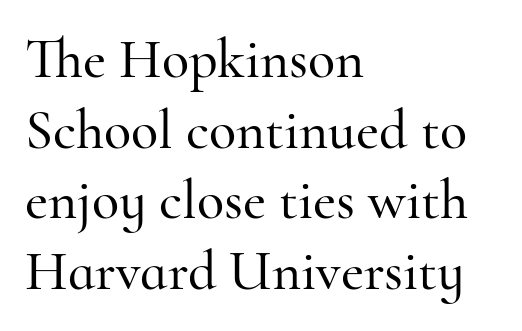
The specimen omits any rule beneath the text block's lines. Short and long lines alike share a common starting point at left. The face used here is proportionally spaced, like ordinary book or web type. Designer's note — italics off, roman on. The gaps between neighbouring characters are ordinary and unremarkable.
